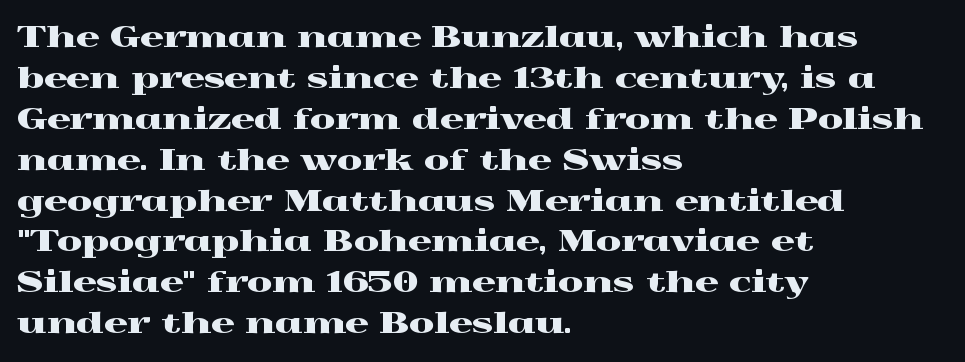
Q: Is the text italic (slanted)? A: No, it is upright.
Q: Is the typeface a serif or a sans-serif typeface? A: Serif.
Q: Is the text underlined? A: No.
Q: How is the paragraph aligned? A: Left-aligned.
Q: Is the spacing between letters normal or unusually wide? A: Normal.
Q: Is the spacing between lines tight, normal or loose? A: Normal.
Q: Width (condensed, normal, or wide)? A: Wide.
Q: x-height? A: Medium.
Q: Monospaced? A: No.
